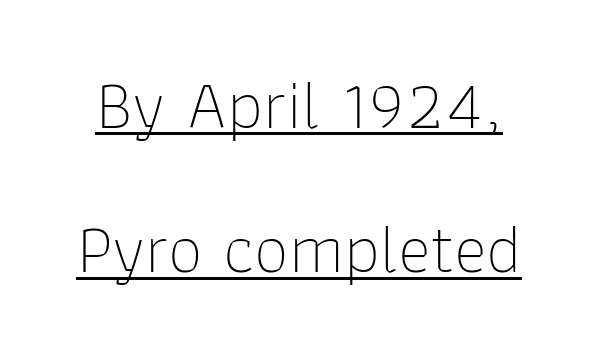
Unbolded letterforms with no extra heft. The letters advance in unequal steps, a hallmark of proportional type. When letters stand straight like this, we call the style roman or upright. Emphasis is given by a line drawn under the lettering. Does extra space separate the letters? No, they use regular spacing.
